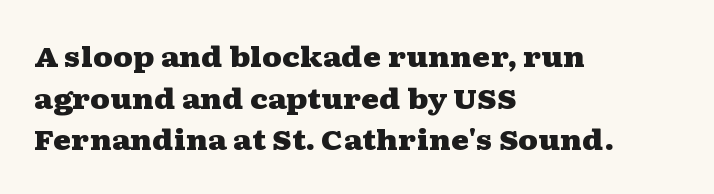
Q: Is the text bold? A: Yes.
Q: Is the text italic (slanted)? A: No, it is upright.
Q: Is the typeface a serif or a sans-serif typeface? A: Serif.
Q: Is the text underlined? A: No.
Q: How is the paragraph aligned? A: Left-aligned.
Q: Is the spacing between letters normal or unusually wide? A: Normal.
Q: Is the spacing between lines tight, normal or loose? A: Normal.
Q: Width (condensed, normal, or wide)? A: Wide.
Q: Stroke contrast? A: Medium.
Q: x-height? A: Medium.
Q: Monospaced? A: No.
